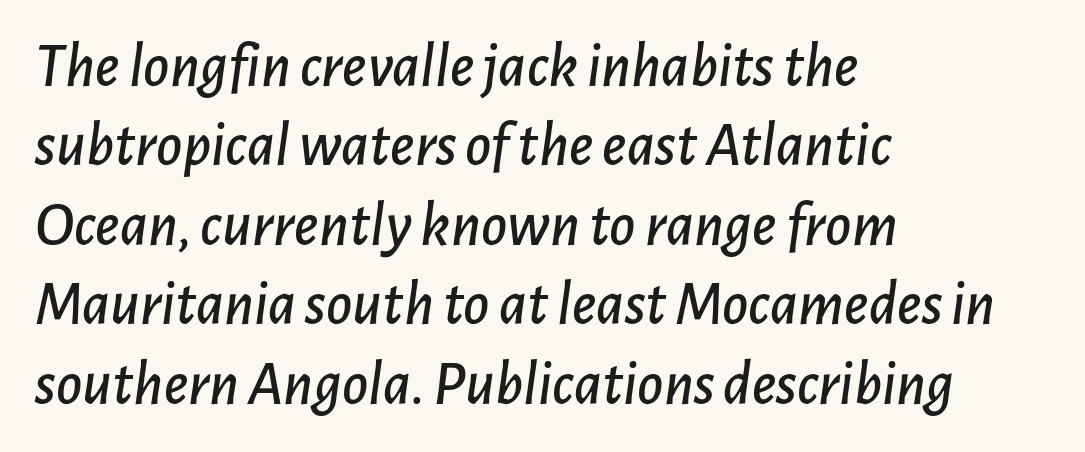
The image shows 63 px text type, italic (leaning right); set left-aligned, normal line spacing (1.26x), normal letter spacing, not underlined; low stroke contrast and a medium x-height.
